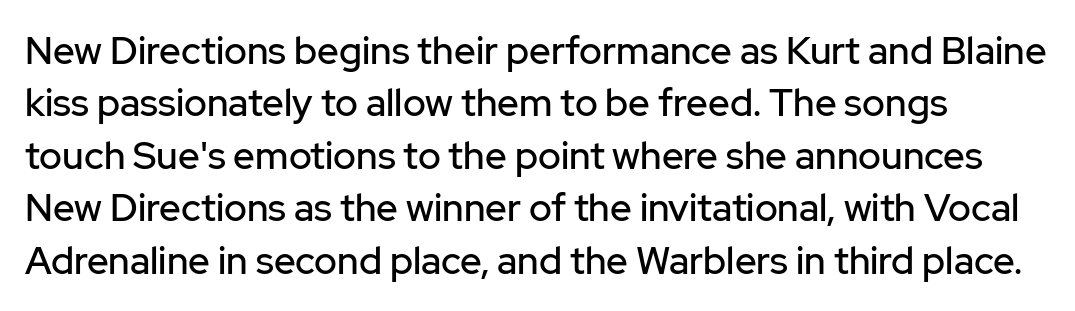
The image shows 38 px sans-serif type, upright; set left-aligned, normal line spacing (1.38x), normal letter spacing, not underlined; low stroke contrast and a medium x-height.
